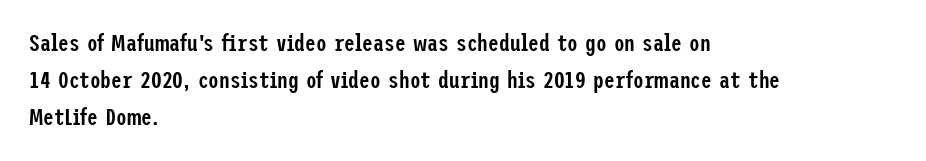
Q: Is the text bold? A: Semi-bold.
Q: Is the text italic (slanted)? A: No, it is upright.
Q: Is the text underlined? A: No.
Q: How is the paragraph aligned? A: Left-aligned.
Q: Is the spacing between letters normal or unusually wide? A: Normal.
Q: Is the spacing between lines tight, normal or loose? A: Normal.
